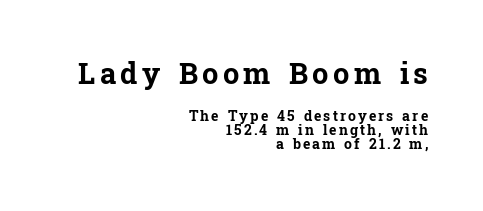
The image shows 29 px bold serif type, upright; set right-aligned, tight line spacing (0.99x), not underlined; the first (top) block is 2.07x larger; low stroke contrast and a medium x-height.
